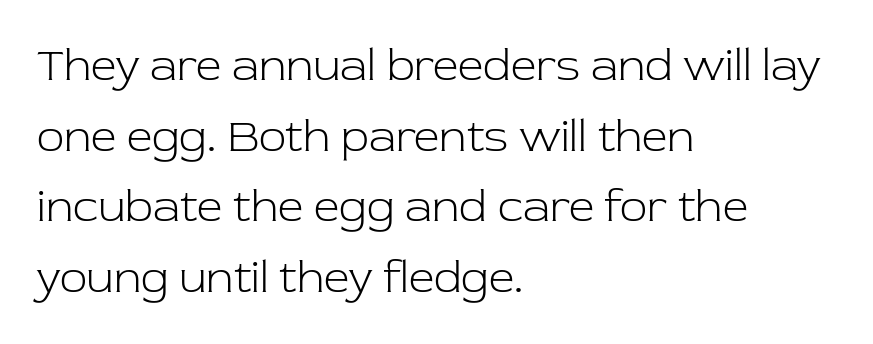
Q: Is the text bold? A: No.
Q: Is the text italic (slanted)? A: No, it is upright.
Q: Is the typeface a serif or a sans-serif typeface? A: Serif.
Q: Is the text underlined? A: No.
Q: How is the paragraph aligned? A: Left-aligned.
Q: Is the spacing between letters normal or unusually wide? A: Normal.
Q: Is the spacing between lines tight, normal or loose? A: Normal.
Q: Width (condensed, normal, or wide)? A: Normal.
Q: Stroke contrast? A: Low.
Q: x-height? A: Medium.
Q: Monospaced? A: No.
